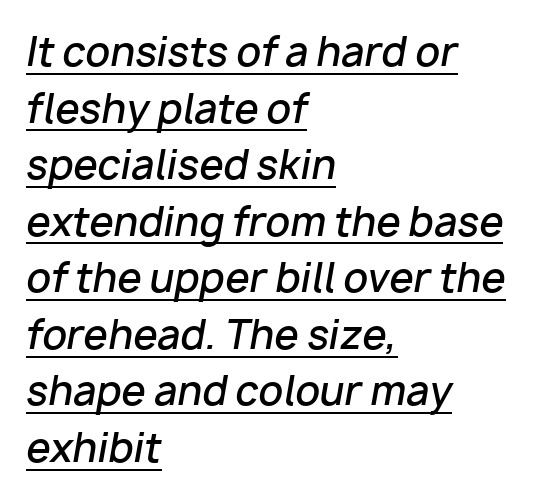
Characters follow at the spacing the type designer built in. Caption: lettering with a line underneath. A bit beefed up — I'd call it semibold rather than bold. An italicized treatment has been applied to the whole sample. Leading: standard. Proportional: the letters do not fall into vertical columns.
